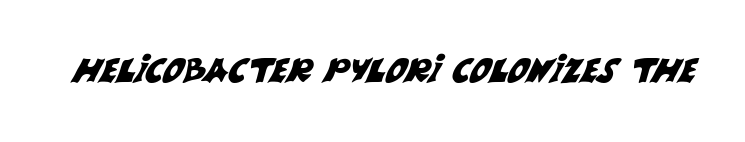
Spacing between characters is what you'd get straight out of the box. I'd call this a sans setting — the letters go barefoot. The words here are not underlined. Each letter keeps its own natural width here, so spacing adapts to shape.
